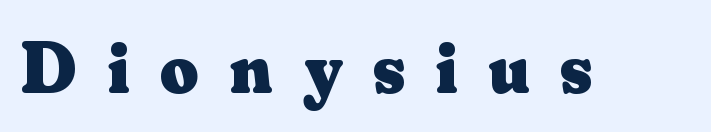
{"serif": "yes", "italic": "no", "bold": "yes", "weight": "heavy", "width": "normal", "stroke_contrast": "medium", "x_height": "small", "monospaced": "no", "underline": "no", "letter_spacing": "wide", "letter_spacing_em": 0.42, "glyph_px": 74}
